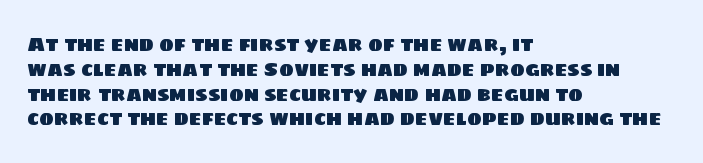
Q: Is the text underlined? A: No.
Q: How is the paragraph aligned? A: Left-aligned.
Q: Is the spacing between letters normal or unusually wide? A: Normal.
